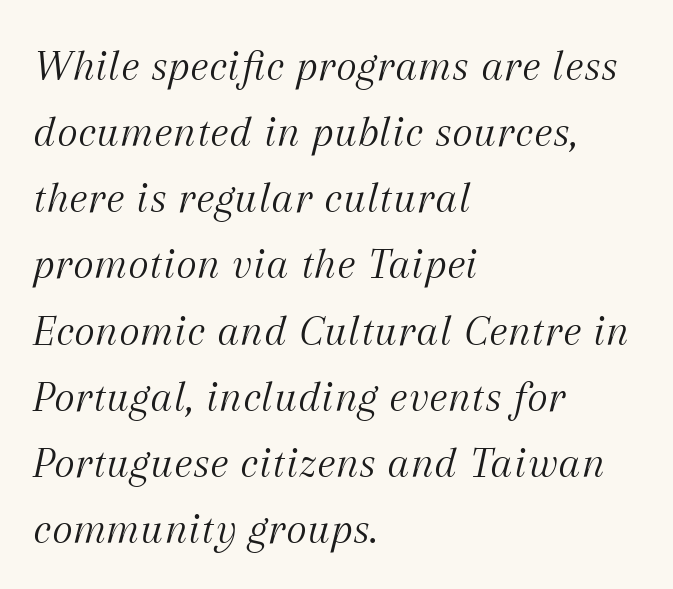
Descenders are the only things crossing below the line. The face used here is rendered with its standard letterfit. The letters carry serifs — small finishing strokes at the ends of their stems. In terms of leading, this rendering sits right in the middle. Do the characters align in a grid? No, the font is proportional. Weight: in the light-to-regular range.
